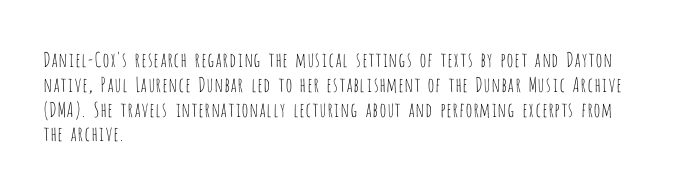
Each stroke keeps to a modest, everyday thickness or less. The type is set solid horizontally, with unmodified tracking. Italic: no, the glyphs are upright roman. In CSS terms this would be text-align: left.
